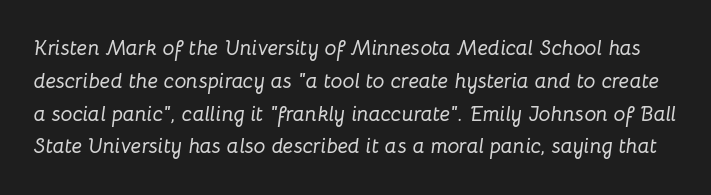
Bare-footed words on every line. These lines sit exactly where default settings would place them. Every character sits at an angle, as italics do. Observe the ordinary spacing: letters are neighbours, not strangers.
